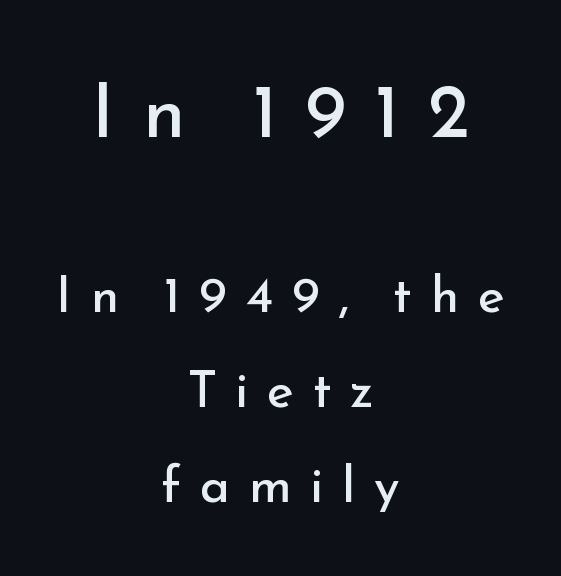
Q: Is the text bold? A: No.
Q: Is the text italic (slanted)? A: No, it is upright.
Q: Is the typeface a serif or a sans-serif typeface? A: Sans-serif.
Q: Is the text underlined? A: No.
Q: How is the paragraph aligned? A: Centered.
Q: Is the spacing between letters normal or unusually wide? A: Unusually wide.
Q: Which block of text is set in a larger size, the first (top) or the second (bottom)? A: The first (top) one.
Q: Width (condensed, normal, or wide)? A: Normal.
Q: Stroke contrast? A: Low.
Q: x-height? A: Small.
Q: Monospaced? A: No.
